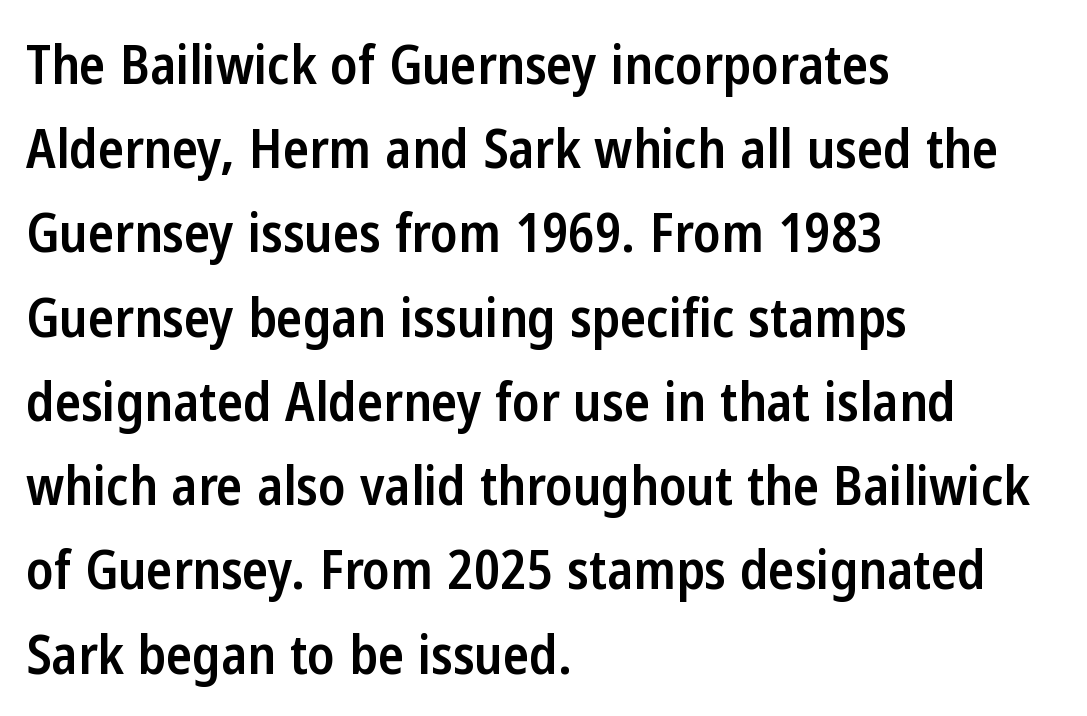
Q: Is the text bold? A: Semi-bold.
Q: Is the text italic (slanted)? A: No, it is upright.
Q: Is the typeface a serif or a sans-serif typeface? A: Sans-serif.
Q: Is the text underlined? A: No.
Q: How is the paragraph aligned? A: Left-aligned.
Q: Is the spacing between letters normal or unusually wide? A: Normal.
Q: Is the spacing between lines tight, normal or loose? A: Normal.
Q: Width (condensed, normal, or wide)? A: Condensed.
Q: Stroke contrast? A: Low.
Q: x-height? A: Medium.
Q: Monospaced? A: No.
